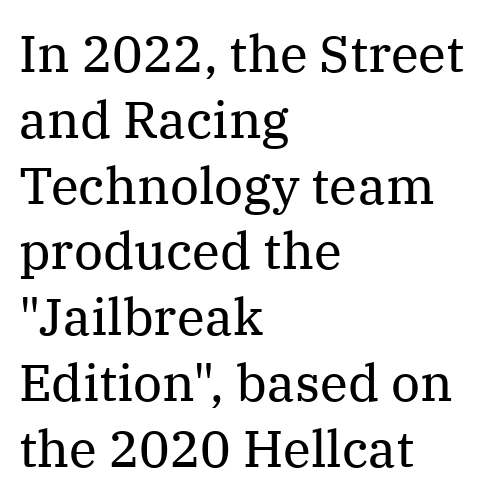
Yep, those are serifs on the letters. This sample uses plain, unmodified letter spacing. The rag falls on the right side of this text block. Unbolded letterforms with no extra heft. Leading: standard. You could not count columns in this text — the font is proportionally spaced.
